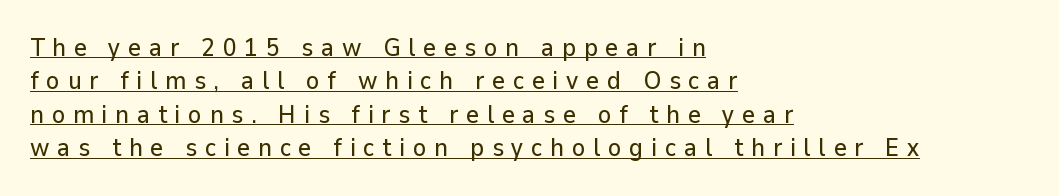
Q: Is the text italic (slanted)? A: No, it is upright.
Q: Is the text underlined? A: Yes.
Q: How is the paragraph aligned? A: Left-aligned.
Q: Is the spacing between letters normal or unusually wide? A: Unusually wide.
Q: Is the spacing between lines tight, normal or loose? A: Normal.
